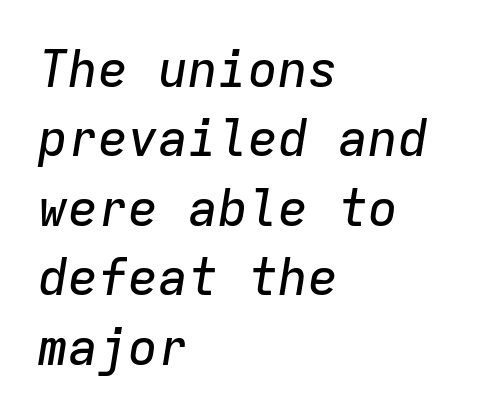
A clean baseline with only descenders dipping below it. Is there much room between lines? A standard amount, neither cramped nor airy. A typesetter would call this monospace, since all characters share one set width. The typesetter chose a ragged-right arrangement here.
